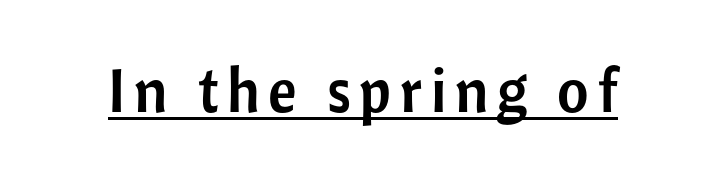
{"serif": "no", "italic": "no", "width": "normal", "stroke_contrast": "low", "x_height": "medium", "monospaced": "no", "underline": "yes", "glyph_px": 61}
